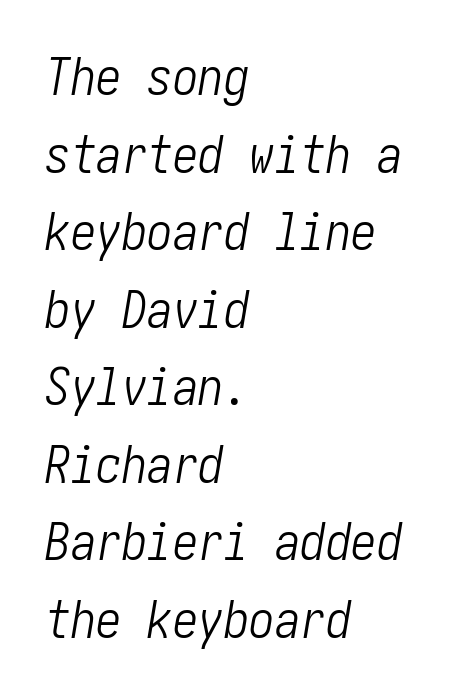
{"italic": "yes", "lean": "right", "slant_degrees": 10, "bold": "no", "weight": "light", "width": "condensed", "stroke_contrast": "low", "x_height": "medium", "underline": "no", "align": "left", "line_spacing": "normal", "line_spacing_ratio": 1.52, "letter_spacing": "normal", "letter_spacing_em": 0.0, "glyph_px": 51}
